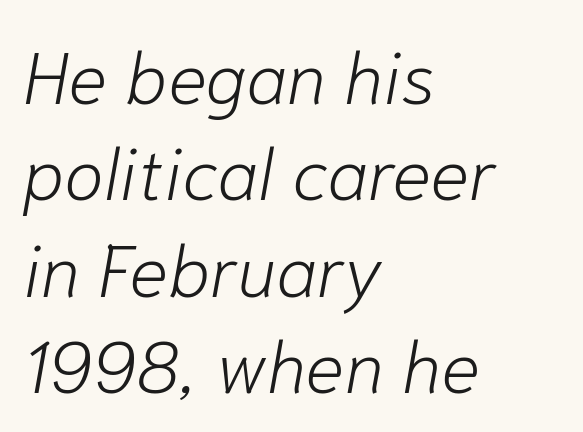
The foot of each line stays bare and open. These lines sit exactly where default settings would place them. Nobody touched the tracking dial on this one. Horizontal alignment here is leftward, the default for most running prose. The face looks like a standard text weight, possibly lighter.
